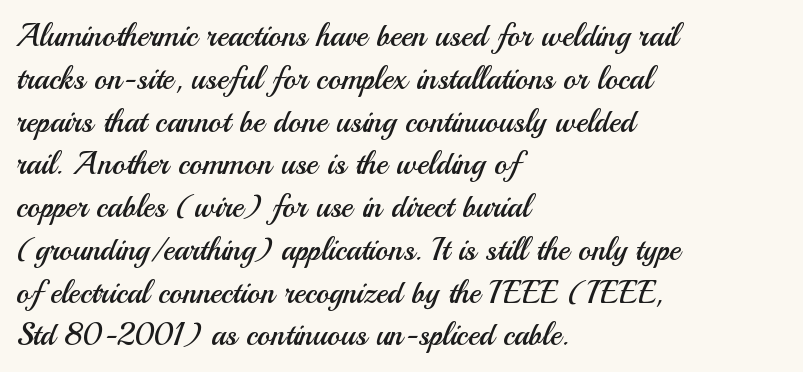
Spacing between characters is what you'd get straight out of the box. The typeface chosen for these lines omits serifs. The weight tops out at a normal text grade. Does the copy run flush right? No — it runs flush left. The space beneath each line is pristine and unruled.
